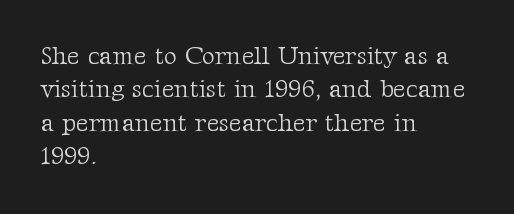
Q: Is the text bold? A: No.
Q: Is the text italic (slanted)? A: No, it is upright.
Q: Is the text underlined? A: No.
Q: How is the paragraph aligned? A: Left-aligned.
Q: Is the spacing between letters normal or unusually wide? A: Normal.
Q: Is the spacing between lines tight, normal or loose? A: Normal.
